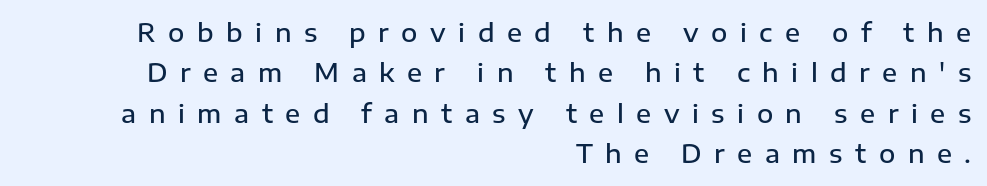
Between one letter and the next there's a generous, obvious gap. Vertical spacing — default. Teacher's note: observe the even right margin — that is flush-right alignment. Weight check: semibold — heavier than regular, not quite bold. Descenders hang freely into open space. Quick note: not italic, upright.
